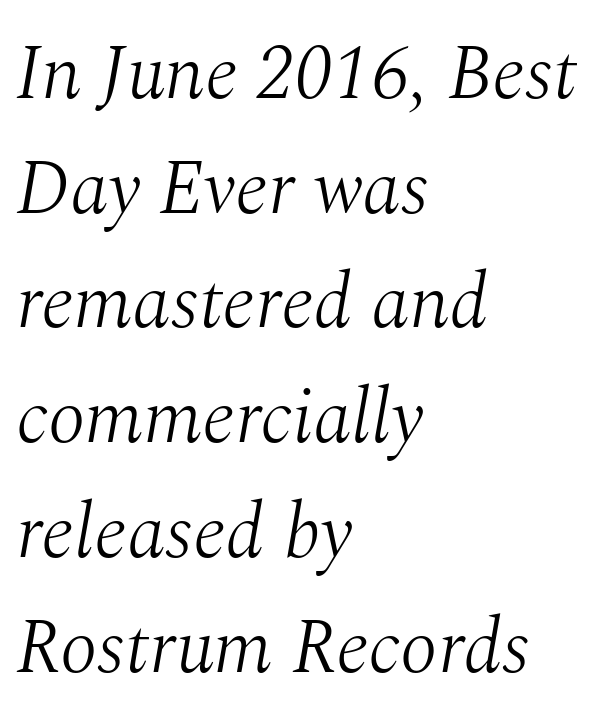
{"serif": "yes", "italic": "yes", "lean": "right", "slant_degrees": 10, "bold": "no", "weight": "light", "width": "normal", "stroke_contrast": "medium", "x_height": "medium", "monospaced": "no", "underline": "no", "align": "left", "line_spacing": "normal", "line_spacing_ratio": 1.49, "letter_spacing": "normal", "letter_spacing_em": 0.0, "glyph_px": 77}
